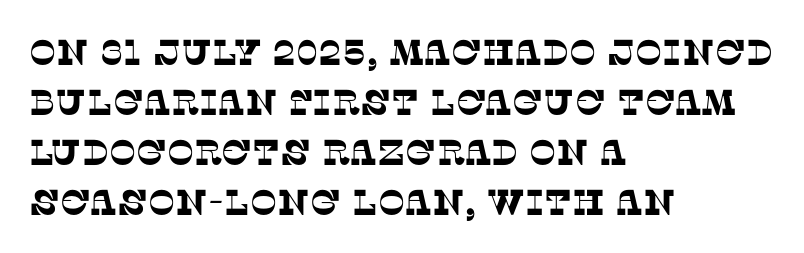
The face used here is seriffed, in the tradition of book romans. Letters rest on an invisible, unmarked baseline. Left-aligned paragraph, ragged on the right. Here the designer chose a conventional face with non-uniform glyph widths. The letterforms sit shoulder to shoulder at normal distance. Leading: standard.
